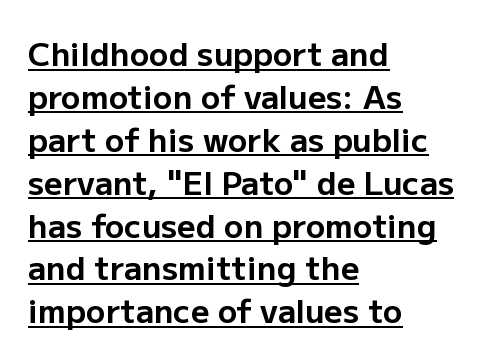
Q: Is the text bold? A: Yes.
Q: Is the text italic (slanted)? A: No, it is upright.
Q: Is the typeface a serif or a sans-serif typeface? A: Sans-serif.
Q: Is the text underlined? A: Yes.
Q: How is the paragraph aligned? A: Left-aligned.
Q: Is the spacing between letters normal or unusually wide? A: Normal.
Q: Is the spacing between lines tight, normal or loose? A: Normal.
Q: Width (condensed, normal, or wide)? A: Normal.
Q: Stroke contrast? A: Low.
Q: x-height? A: Medium.
Q: Monospaced? A: No.
